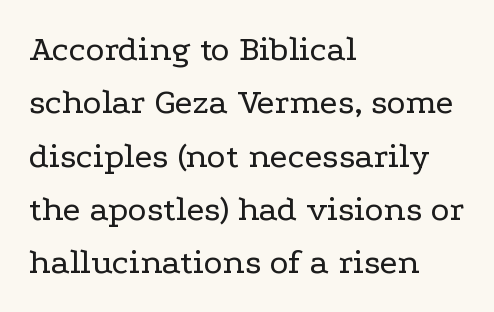
{"serif": "yes", "italic": "no", "bold": "no", "weight": "regular", "width": "wide", "stroke_contrast": "low", "x_height": "medium", "monospaced": "no", "underline": "no", "align": "left", "line_spacing": "normal", "line_spacing_ratio": 1.48, "letter_spacing": "normal", "letter_spacing_em": 0.0, "glyph_px": 36}
